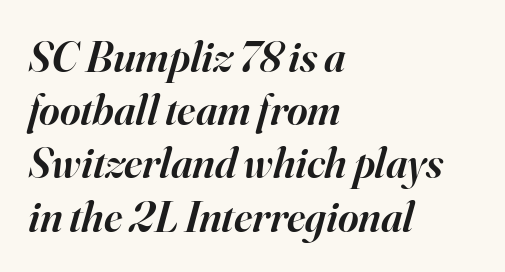
The image shows 44 px semibold serif type, italic (leaning right); set left-aligned, line spacing 1.21x, normal letter spacing, not underlined; high stroke contrast and a small x-height.
